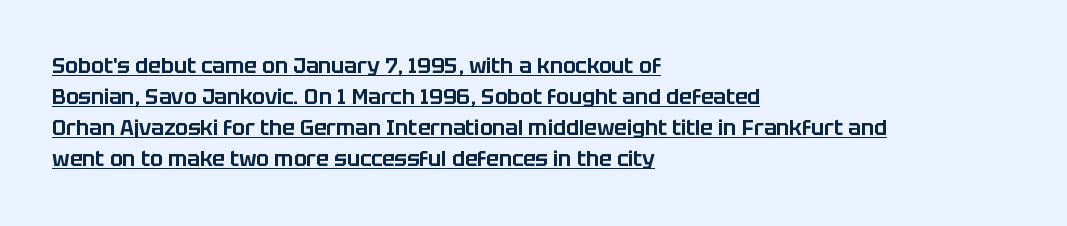
Italic: no, the glyphs are upright roman. The line texture is even and compact thanks to regular tracking. Notice how descenders clear the ascenders below comfortably — that's standard leading. The rendering anchors every line to the left-hand side. You can see a thin bar hugging the bottom of the glyphs.
